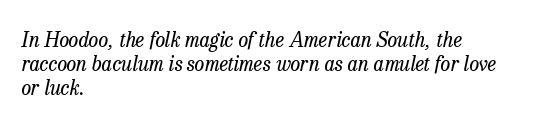
The passage shown is not bold in any degree. Tall strokes in this sample are angled rather than plumb. Visually the block forms a straight wall on the left and a jagged coastline on the right. The zone under the glyphs is completely vacant.
